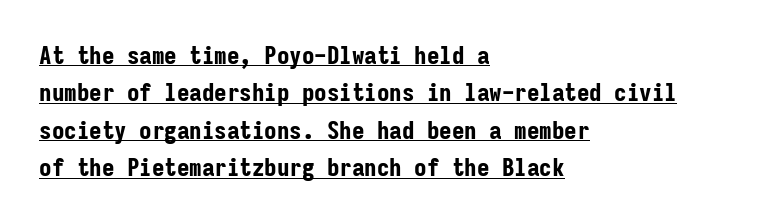
The image shows 25 px bold type, upright; set left-aligned, normal line spacing (1.5x), normal letter spacing, underlined.
